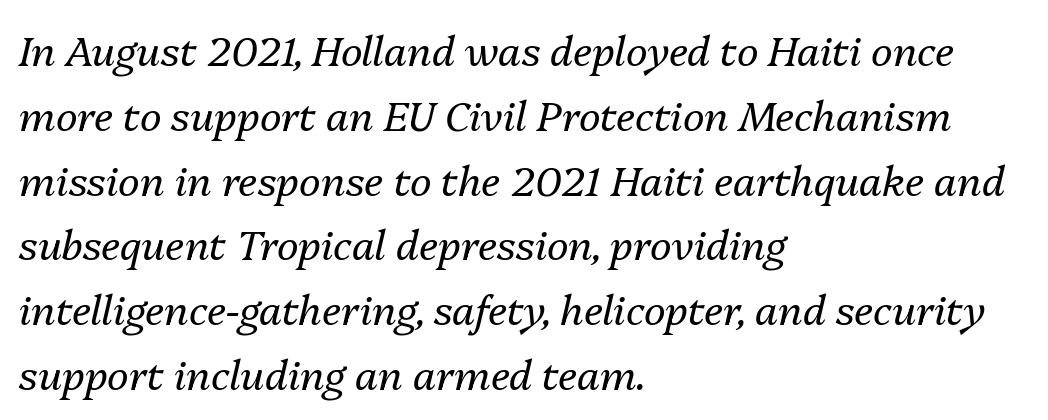
The image shows 41 px regular-weight type, italic (leaning right); set left-aligned, normal line spacing (1.58x), normal letter spacing, not underlined; medium stroke contrast and a medium x-height.
